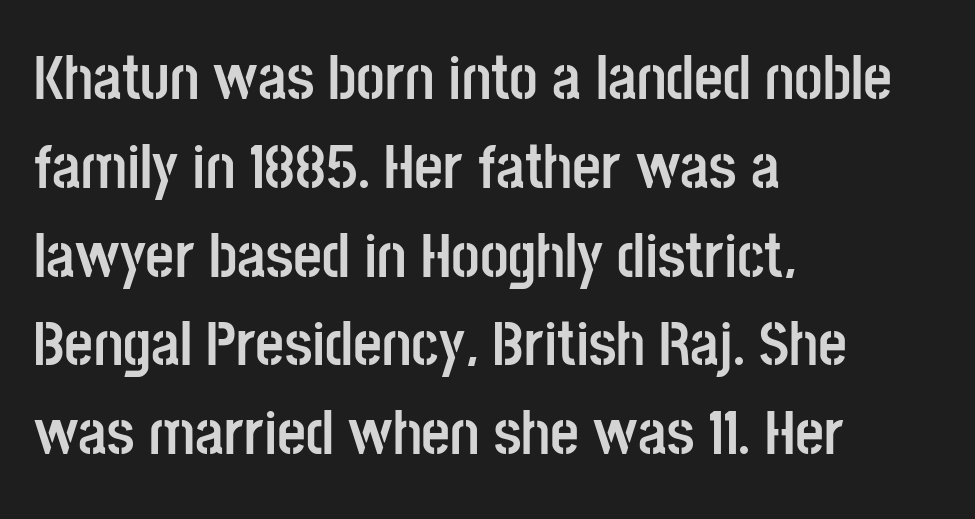
The image shows 63 px semibold, condensed sans-serif type, upright; set left-aligned, normal line spacing (1.41x), normal letter spacing, not underlined; low stroke contrast and a large x-height.
